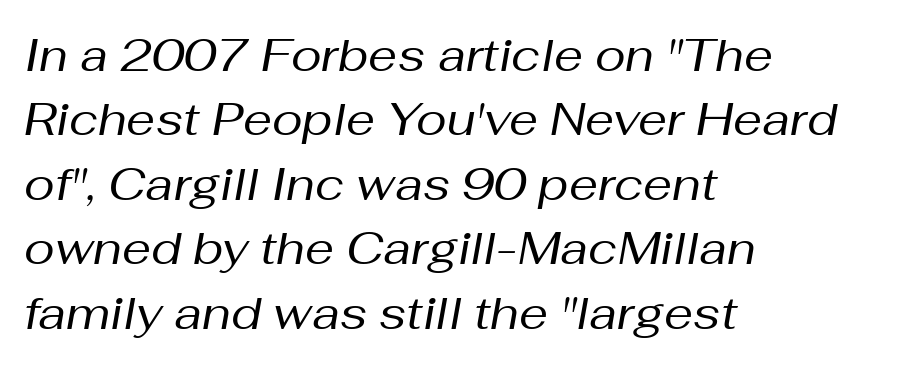
Q: Is the text bold? A: No.
Q: Is the text italic (slanted)? A: Yes, it leans right by about 10 degrees.
Q: Is the text underlined? A: No.
Q: How is the paragraph aligned? A: Left-aligned.
Q: Is the spacing between letters normal or unusually wide? A: Normal.
Q: Is the spacing between lines tight, normal or loose? A: Normal.
Q: Width (condensed, normal, or wide)? A: Normal.
Q: Stroke contrast? A: Medium.
Q: x-height? A: Medium.
Q: Monospaced? A: No.
